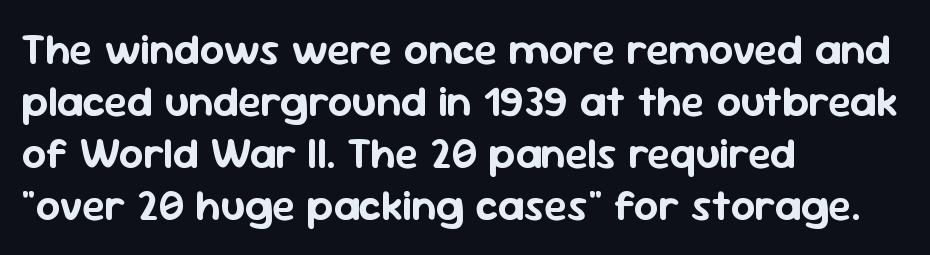
Q: Is the text italic (slanted)? A: No, it is upright.
Q: Is the typeface a serif or a sans-serif typeface? A: Sans-serif.
Q: Is the text underlined? A: No.
Q: How is the paragraph aligned? A: Left-aligned.
Q: Is the spacing between letters normal or unusually wide? A: Normal.
Q: Width (condensed, normal, or wide)? A: Normal.
Q: Stroke contrast? A: Low.
Q: x-height? A: Medium.
Q: Monospaced? A: No.
